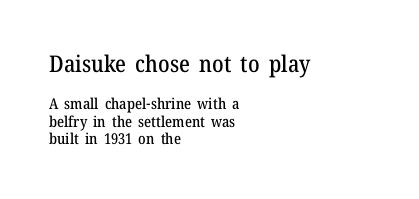
Q: Is the text italic (slanted)? A: No, it is upright.
Q: Is the text underlined? A: No.
Q: How is the paragraph aligned? A: Left-aligned.
Q: Is the spacing between letters normal or unusually wide? A: Normal.
Q: Which block of text is set in a larger size, the first (top) or the second (bottom)? A: The first (top) one.
